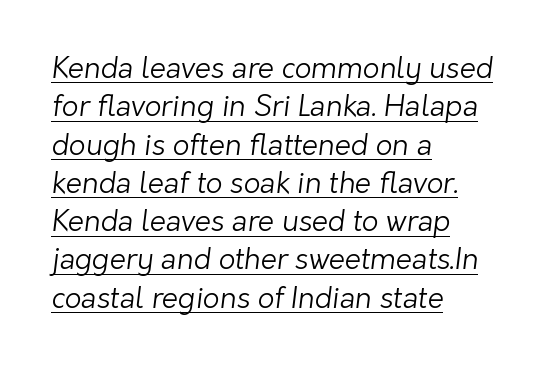
Reading down the block, your eye returns to a fixed left position each line. The type family on display is of the sans-serif kind. No chunkiness to these letters — they're not bold. Underline: present. The passage shown has conventional tracking throughout. The space between consecutive lines is moderate.
